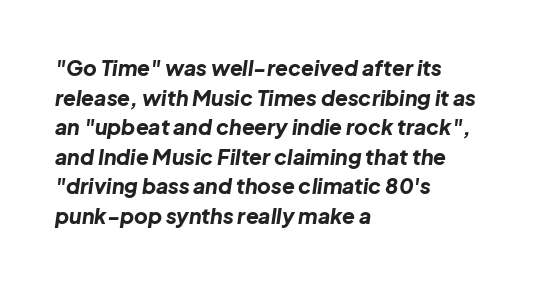
Q: Is the text bold? A: Yes.
Q: Is the text italic (slanted)? A: Yes, it leans right by about 8 degrees.
Q: Is the text underlined? A: No.
Q: How is the paragraph aligned? A: Left-aligned.
Q: Is the spacing between letters normal or unusually wide? A: Normal.
Q: Is the spacing between lines tight, normal or loose? A: Normal.
